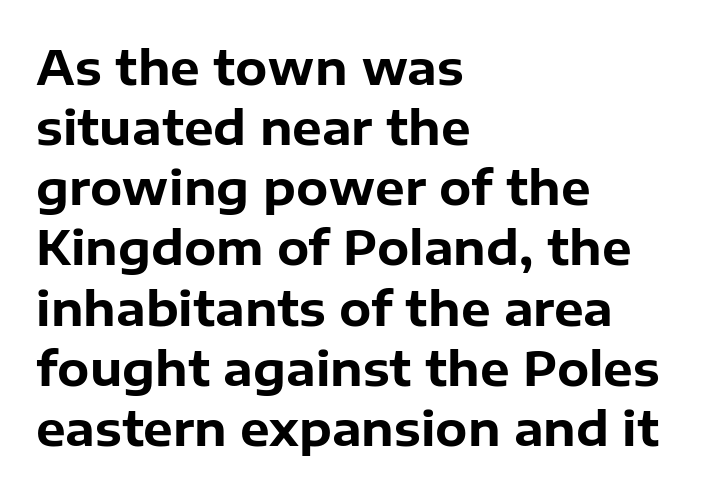
Q: Is the text bold? A: Yes.
Q: Is the text italic (slanted)? A: No, it is upright.
Q: Is the typeface a serif or a sans-serif typeface? A: Sans-serif.
Q: Is the text underlined? A: No.
Q: How is the paragraph aligned? A: Left-aligned.
Q: Is the spacing between letters normal or unusually wide? A: Normal.
Q: Is the spacing between lines tight, normal or loose? A: Normal.
Q: Width (condensed, normal, or wide)? A: Normal.
Q: Stroke contrast? A: Low.
Q: x-height? A: Medium.
Q: Monospaced? A: No.
